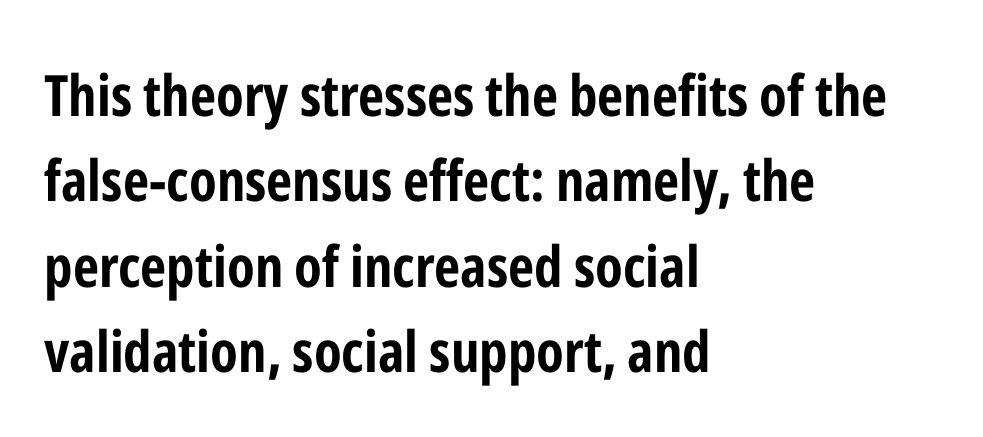
Q: Is the text bold? A: Yes.
Q: Is the text italic (slanted)? A: No, it is upright.
Q: Is the typeface a serif or a sans-serif typeface? A: Sans-serif.
Q: Is the text underlined? A: No.
Q: How is the paragraph aligned? A: Left-aligned.
Q: Is the spacing between letters normal or unusually wide? A: Normal.
Q: Is the spacing between lines tight, normal or loose? A: Normal.
Q: Width (condensed, normal, or wide)? A: Condensed.
Q: Stroke contrast? A: Low.
Q: x-height? A: Medium.
Q: Monospaced? A: No.
